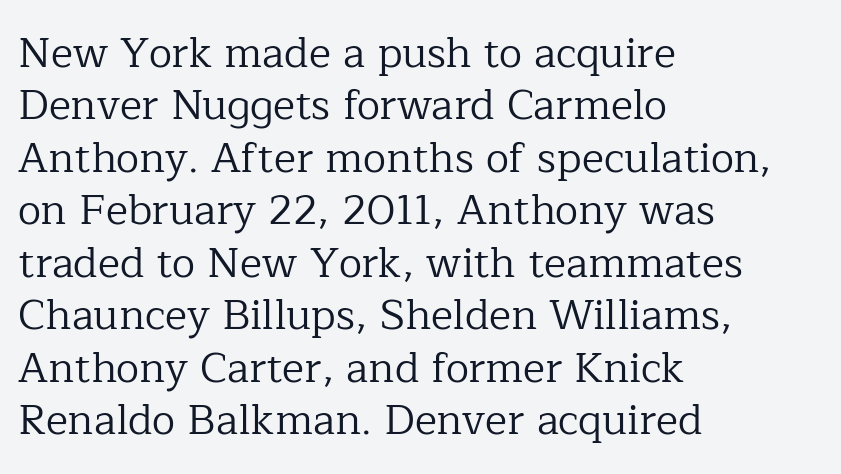
The image shows 42 px regular-weight serif type, upright; set left-aligned, normal line spacing (1.25x), normal letter spacing, not underlined; low stroke contrast and a medium x-height.
